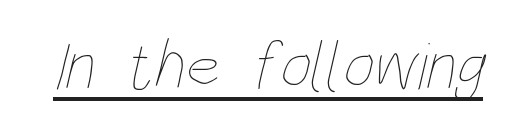
Think of a printed novel: that variable character pitch is what you see here. Short note: letters normally spaced. Vertical stems look standard width or narrower in stroke. Descenders here cross a horizontal rule under the line.
